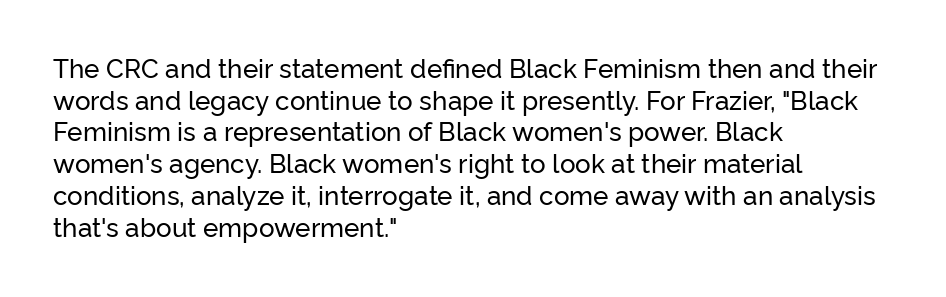
The image shows 26 px text type, upright; set left-aligned, line spacing 1.22x, normal letter spacing, not underlined.
